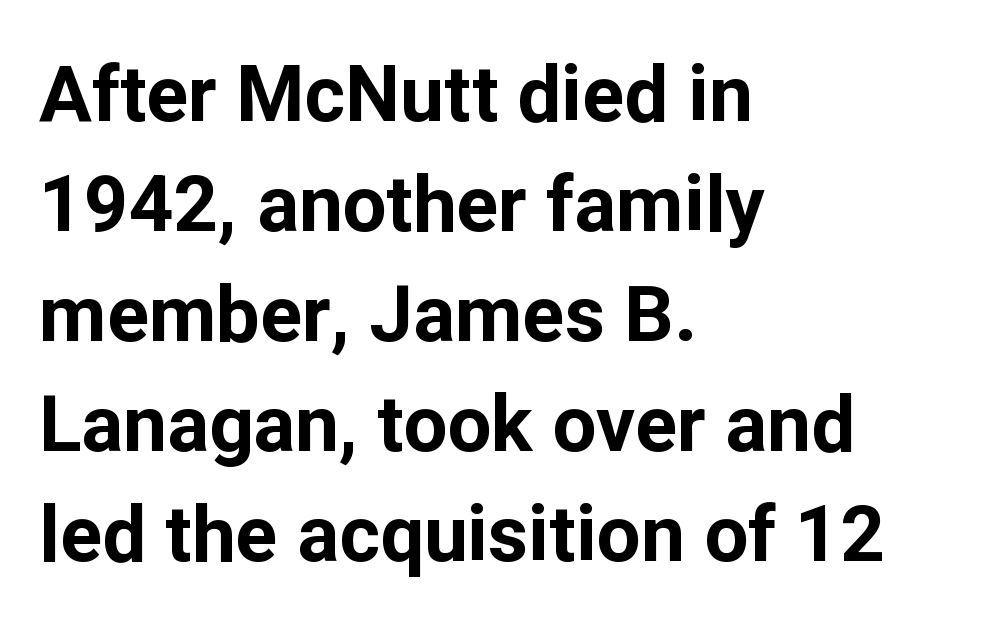
Q: Is the text bold? A: Yes.
Q: Is the text italic (slanted)? A: No, it is upright.
Q: Is the typeface a serif or a sans-serif typeface? A: Sans-serif.
Q: Is the text underlined? A: No.
Q: How is the paragraph aligned? A: Left-aligned.
Q: Is the spacing between letters normal or unusually wide? A: Normal.
Q: Is the spacing between lines tight, normal or loose? A: Normal.
Q: Width (condensed, normal, or wide)? A: Normal.
Q: Stroke contrast? A: Low.
Q: x-height? A: Medium.
Q: Monospaced? A: No.
